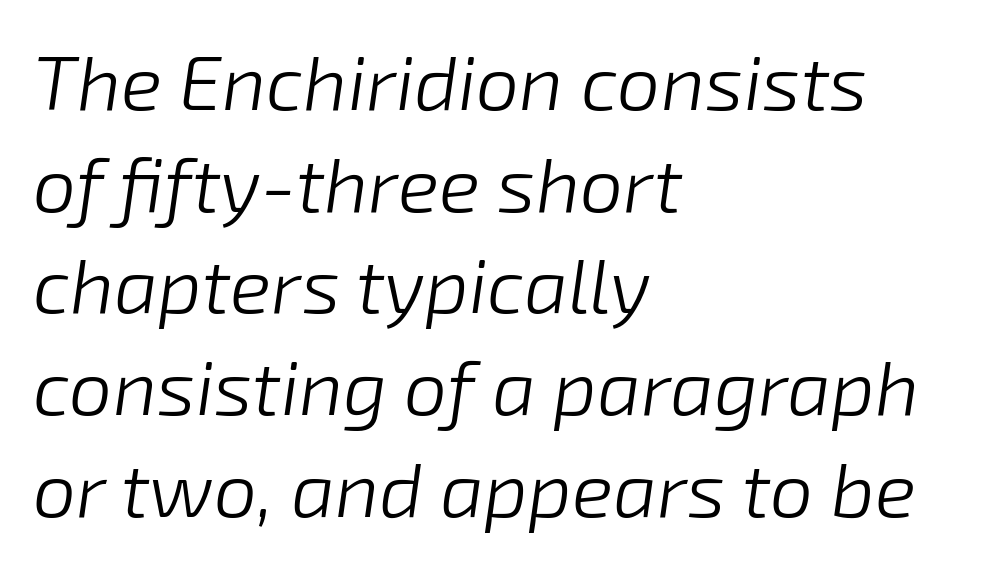
Style check: oblique. The passage shown is not bold in any degree. The face used here is proportionally spaced, like ordinary book or web type. The zone under the glyphs is completely vacant. The rendering uses a moderate line-height, typical for paragraphs.
